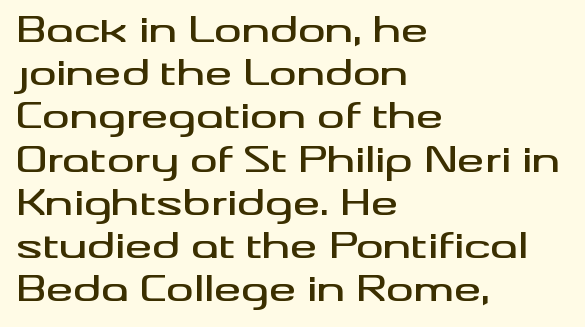
The font's upright variant was chosen for this text. Regarding serifs, this sample does without them. Notice how descenders clear the ascenders below comfortably — that's standard leading. These lines stack with their left ends in a neat column. The letters advance in unequal steps, a hallmark of proportional type. A bare baseline throughout the passage.
